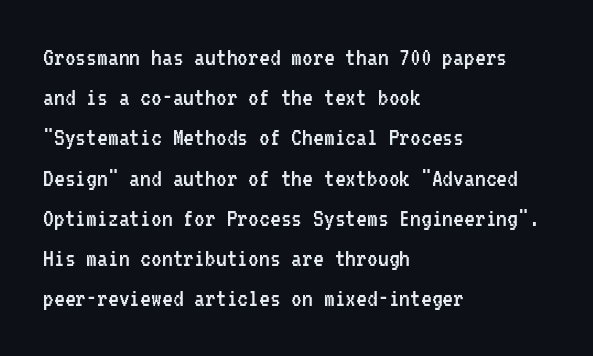
Q: Is the text bold? A: No.
Q: Is the text italic (slanted)? A: No, it is upright.
Q: Is the text underlined? A: No.
Q: How is the paragraph aligned? A: Left-aligned.
Q: Is the spacing between letters normal or unusually wide? A: Normal.
Q: Is the spacing between lines tight, normal or loose? A: Normal.
